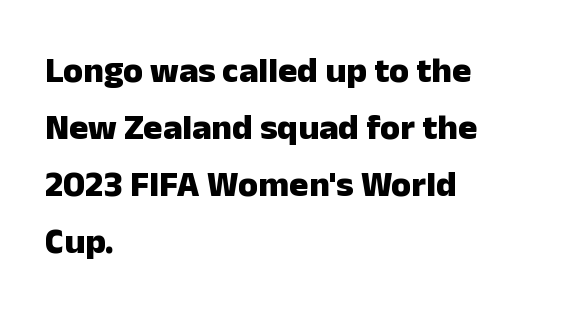
The image shows 36 px heavy sans-serif type, upright; set left-aligned, normal line spacing (1.58x), normal letter spacing, not underlined; low stroke contrast and a medium x-height.
